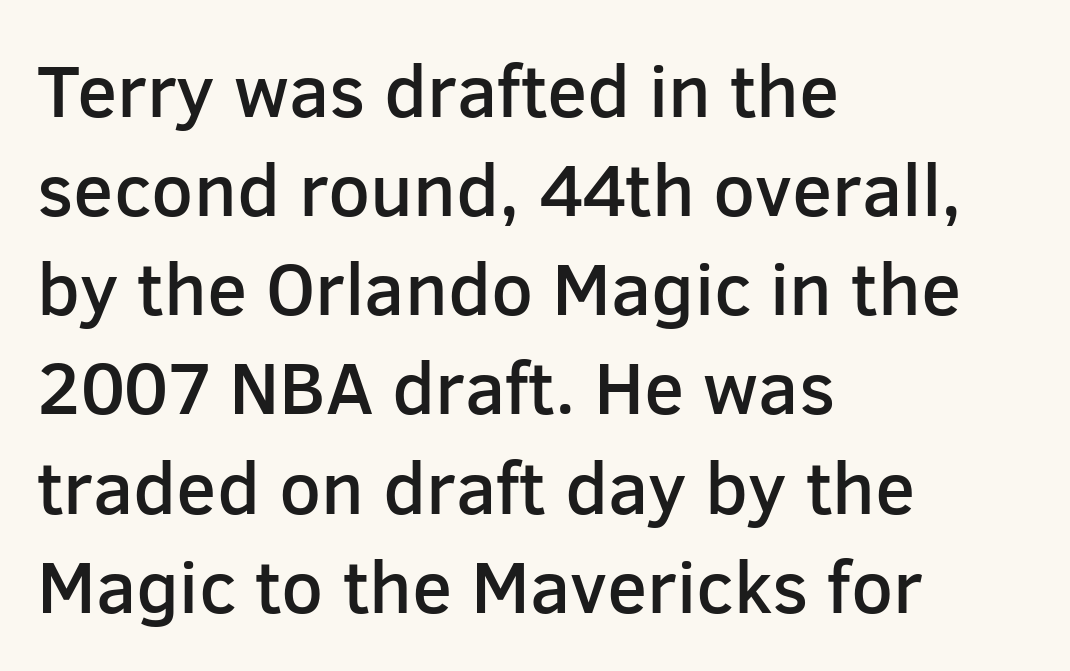
Q: Is the text bold? A: Semi-bold.
Q: Is the text italic (slanted)? A: No, it is upright.
Q: Is the typeface a serif or a sans-serif typeface? A: Sans-serif.
Q: Is the text underlined? A: No.
Q: How is the paragraph aligned? A: Left-aligned.
Q: Is the spacing between letters normal or unusually wide? A: Normal.
Q: Is the spacing between lines tight, normal or loose? A: Normal.
Q: Width (condensed, normal, or wide)? A: Normal.
Q: Stroke contrast? A: Low.
Q: x-height? A: Medium.
Q: Monospaced? A: No.
